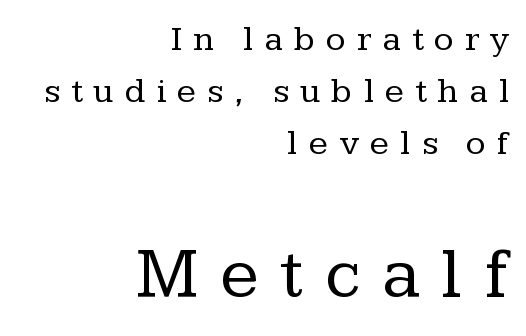
The more generous point size was reserved for the lower chunk. Check under the words: just untouched page. The axis of the letterforms is exactly vertical. One glance says typical: line gaps are just what's usual. No chunkiness to these letters — they're not bold. Think of a printed novel: that variable character pitch is what you see here.
